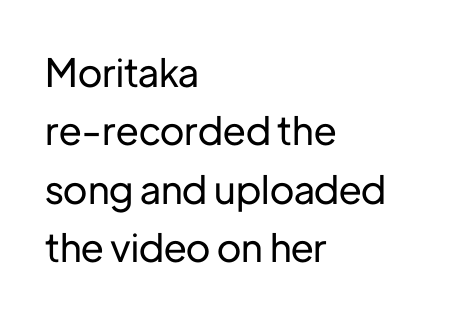
The image shows 39 px sans-serif type, upright; set left-aligned, normal line spacing (1.5x), normal letter spacing, not underlined; low stroke contrast and a medium x-height.
